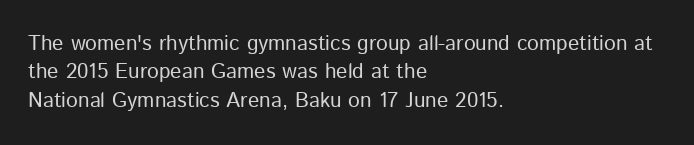
The image shows 21 px text type, upright; set left-aligned, normal line spacing (1.35x), normal letter spacing, not underlined.
